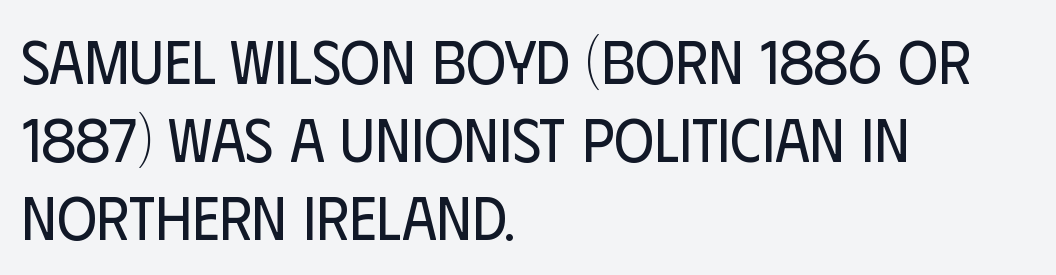
Standard letterfit; no display-style spreading of the glyphs. The paragraph shown leans on its left margin. Decoration check: the copy has no underline. No letter is thick-stroked: the sample isn't bold.
